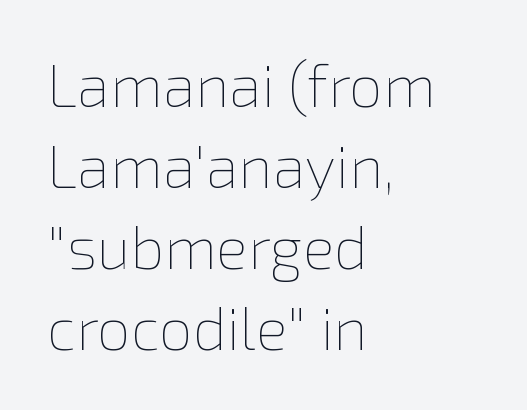
Q: Is the text bold? A: No.
Q: Is the text italic (slanted)? A: No, it is upright.
Q: Is the text underlined? A: No.
Q: How is the paragraph aligned? A: Left-aligned.
Q: Is the spacing between letters normal or unusually wide? A: Normal.
Q: Is the spacing between lines tight, normal or loose? A: Normal.
Q: Width (condensed, normal, or wide)? A: Normal.
Q: Stroke contrast? A: Low.
Q: x-height? A: Medium.
Q: Monospaced? A: No.
